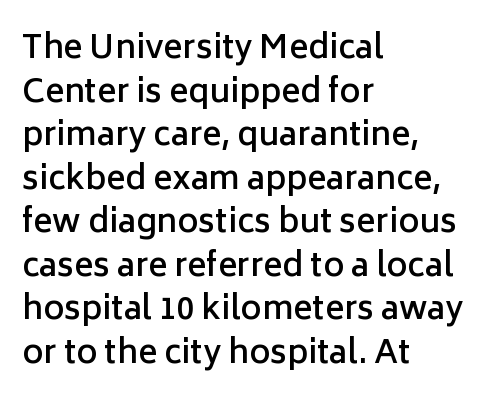
Slightly chunky letters — semibold, I'd say, not full bold. Standard letterfit; no display-style spreading of the glyphs. The font family rendered here belongs to the sans-serif group. Each new line begins a customary step beneath the previous one.
